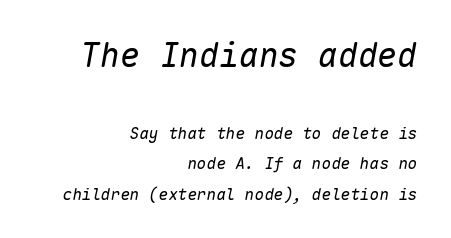
These lines are rendered in a fixed-pitch font. The strokes carry an ordinary text weight at most. No word sits above an underline. A student would notice the top passage is typeset larger than what follows. The passage is arranged like a letterhead date or caption credit — flush right. The face used here has a pronounced slope to its letters.
